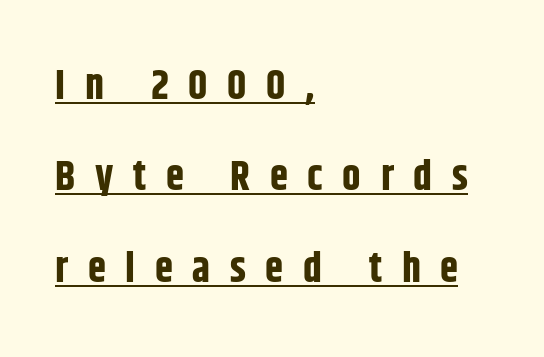
This sample uses an upright cut, with every glyph sitting square on the baseline. One-word summary of the alignment: left. The glyphs have the mass of a bold cut. This sample uses expanded letter spacing, leaving extra air between glyphs.
